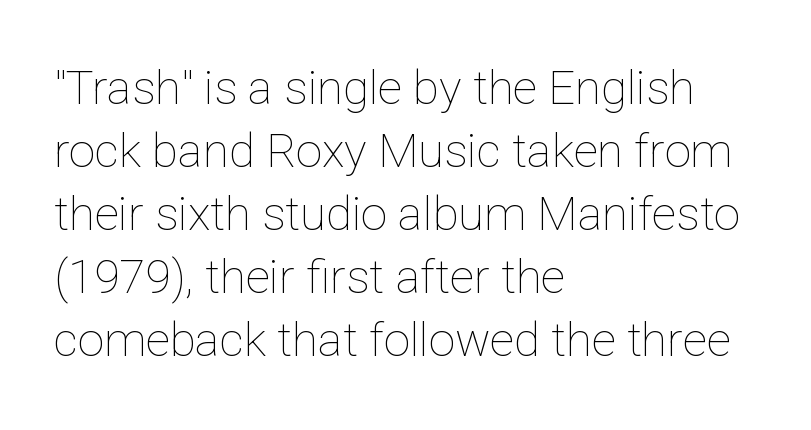
Type without underlining. Short and long lines alike share a common starting point at left. Vertical spacing — default. Counters stay open thanks to moderate or lighter strokes. Observe the ordinary spacing: letters are neighbours, not strangers. Is there any slant? The stems are plumb.
